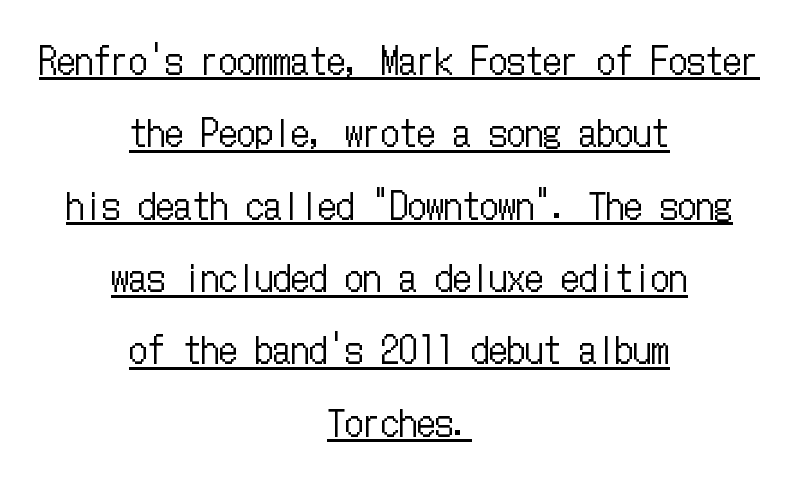
Q: Is the text bold? A: No.
Q: Is the text italic (slanted)? A: No, it is upright.
Q: Is the text underlined? A: Yes.
Q: How is the paragraph aligned? A: Centered.
Q: Is the spacing between letters normal or unusually wide? A: Normal.
Q: Is the spacing between lines tight, normal or loose? A: Loose.
Q: Width (condensed, normal, or wide)? A: Condensed.
Q: Stroke contrast? A: Low.
Q: x-height? A: Medium.
